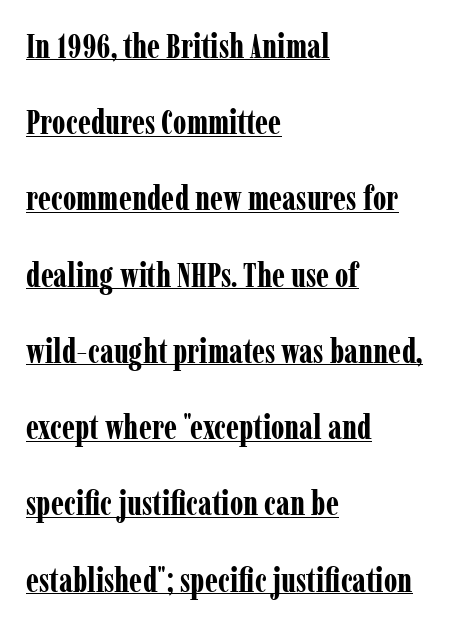
Q: Is the text bold? A: Yes.
Q: Is the text italic (slanted)? A: No, it is upright.
Q: Is the typeface a serif or a sans-serif typeface? A: Serif.
Q: Is the text underlined? A: Yes.
Q: How is the paragraph aligned? A: Left-aligned.
Q: Is the spacing between letters normal or unusually wide? A: Normal.
Q: Is the spacing between lines tight, normal or loose? A: Loose.
Q: Width (condensed, normal, or wide)? A: Condensed.
Q: Stroke contrast? A: Low.
Q: x-height? A: Medium.
Q: Monospaced? A: No.
